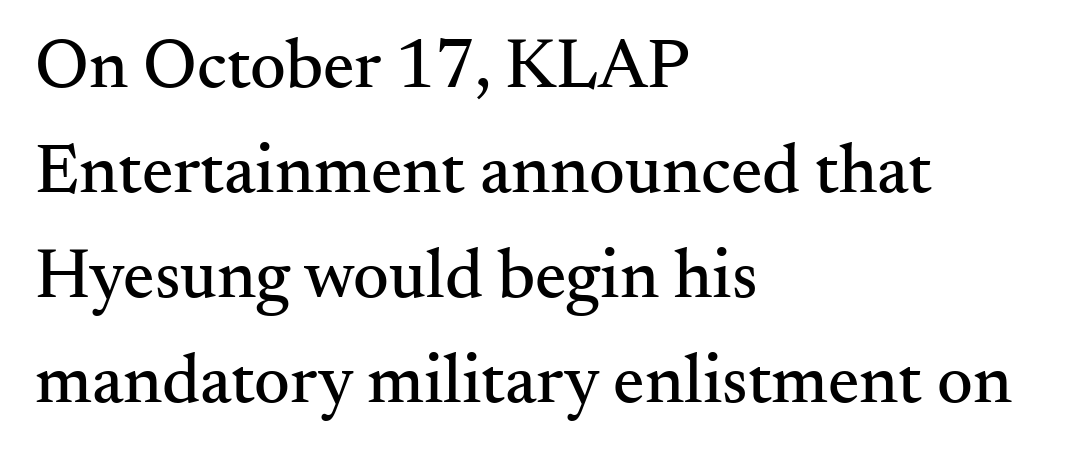
Q: Is the text italic (slanted)? A: No, it is upright.
Q: Is the typeface a serif or a sans-serif typeface? A: Serif.
Q: Is the text underlined? A: No.
Q: How is the paragraph aligned? A: Left-aligned.
Q: Is the spacing between letters normal or unusually wide? A: Normal.
Q: Is the spacing between lines tight, normal or loose? A: Normal.
Q: Width (condensed, normal, or wide)? A: Normal.
Q: Stroke contrast? A: Medium.
Q: x-height? A: Small.
Q: Monospaced? A: No.
